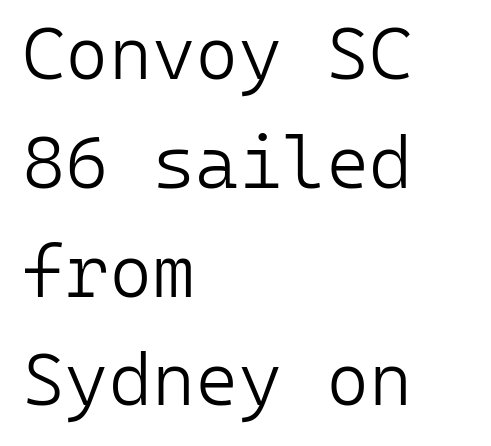
Q: Is the text bold? A: No.
Q: Is the text italic (slanted)? A: No, it is upright.
Q: Is the typeface a serif or a sans-serif typeface? A: Sans-serif.
Q: Is the text underlined? A: No.
Q: How is the paragraph aligned? A: Left-aligned.
Q: Is the spacing between letters normal or unusually wide? A: Normal.
Q: Is the spacing between lines tight, normal or loose? A: Normal.
Q: Width (condensed, normal, or wide)? A: Normal.
Q: Stroke contrast? A: Low.
Q: x-height? A: Medium.
Q: Monospaced? A: Yes.
